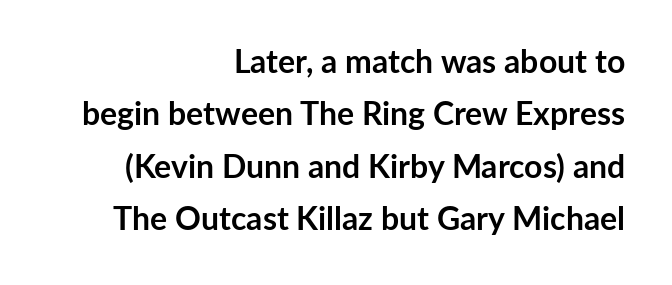
Q: Is the text bold? A: Yes.
Q: Is the text italic (slanted)? A: No, it is upright.
Q: Is the typeface a serif or a sans-serif typeface? A: Sans-serif.
Q: Is the text underlined? A: No.
Q: How is the paragraph aligned? A: Right-aligned.
Q: Is the spacing between letters normal or unusually wide? A: Normal.
Q: Is the spacing between lines tight, normal or loose? A: Normal.
Q: Width (condensed, normal, or wide)? A: Normal.
Q: Stroke contrast? A: Low.
Q: x-height? A: Medium.
Q: Monospaced? A: No.
